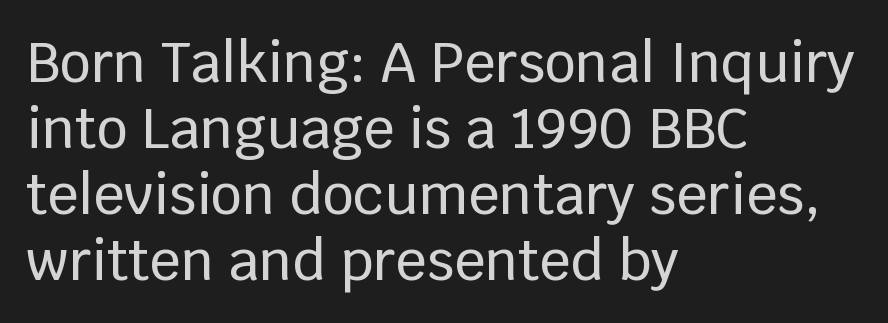
{"serif": "no", "italic": "no", "width": "normal", "stroke_contrast": "low", "x_height": "large", "monospaced": "no", "underline": "no", "align": "left", "line_spacing_ratio": 1.2, "letter_spacing": "normal", "letter_spacing_em": 0.0, "glyph_px": 55}
